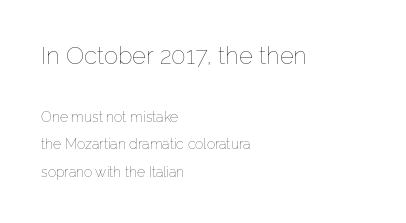
Is the lower block the larger one? No — the upper block carries the bigger type. The letters sit at their default tracking, neither squeezed nor spread. Nope, not italic — everything's standing straight. A quiet, ordinary-to-light weight characterises the typeface.
